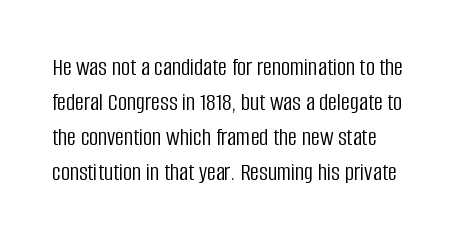
Nobody drew a line under any word here. The passage is arranged the way most books set body copy — flush left. Is the stroke heavy? The answer is a plain regular-or-lighter. Nobody touched the tracking dial on this one. A roman cut, with each character standing at attention. The space between consecutive lines is moderate.
